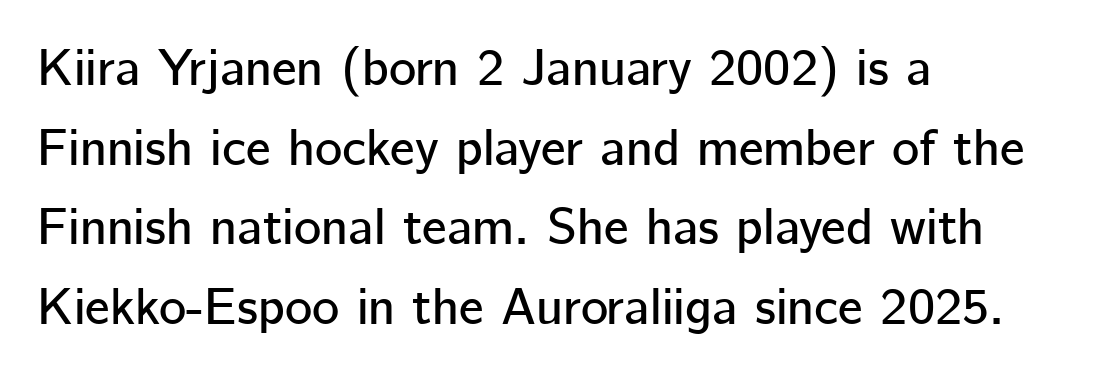
The line texture is even and compact thanks to regular tracking. This is the regular roman posture of the typeface. Each new line begins a customary step beneath the previous one. The passage shown is not underscored anywhere.
